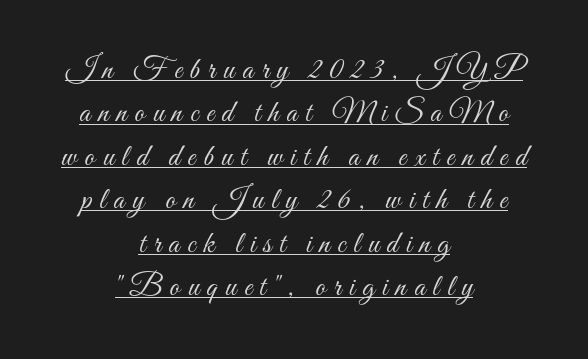
This sample keeps an unexceptional amount of space between lines. The rendered words wear a rule along their underside. Weight: regular or lighter. Loose tracking; the words dissolve into strings of separated letters.
